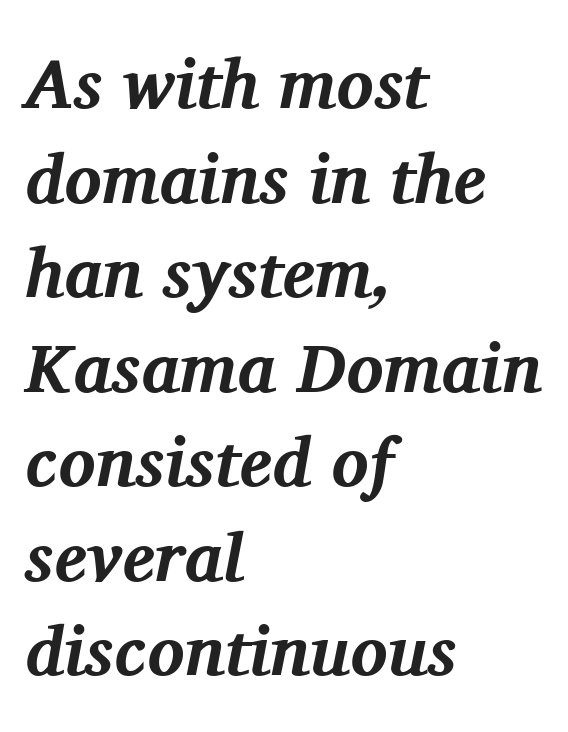
Q: Is the text bold? A: Yes.
Q: Is the text italic (slanted)? A: Yes, it leans right by about 11 degrees.
Q: Is the typeface a serif or a sans-serif typeface? A: Serif.
Q: Is the text underlined? A: No.
Q: How is the paragraph aligned? A: Left-aligned.
Q: Is the spacing between letters normal or unusually wide? A: Normal.
Q: Is the spacing between lines tight, normal or loose? A: Normal.
Q: Width (condensed, normal, or wide)? A: Normal.
Q: Stroke contrast? A: Medium.
Q: x-height? A: Medium.
Q: Monospaced? A: No.
